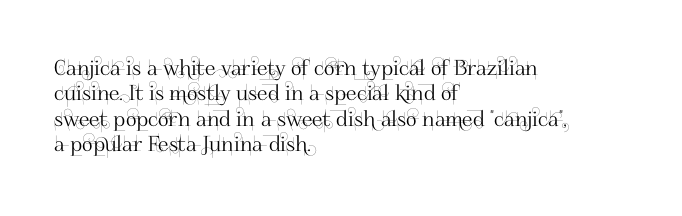
The image shows 21 px text type, upright; set left-aligned, line spacing 1.21x, normal letter spacing, not underlined.
